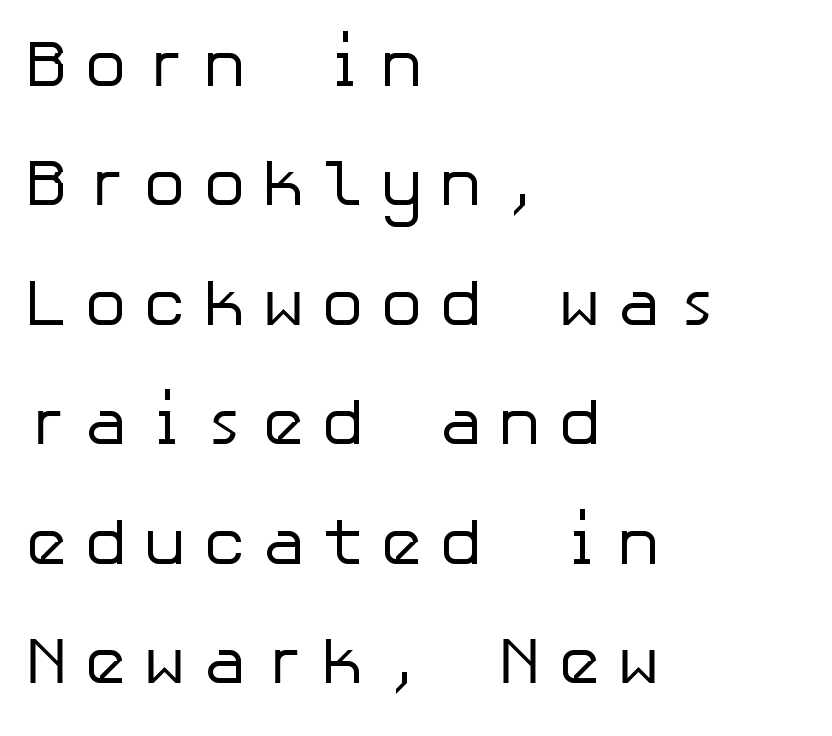
Q: Is the text bold? A: No.
Q: Is the text italic (slanted)? A: No, it is upright.
Q: Is the typeface a serif or a sans-serif typeface? A: Sans-serif.
Q: Is the text underlined? A: No.
Q: How is the paragraph aligned? A: Left-aligned.
Q: Is the spacing between letters normal or unusually wide? A: Unusually wide.
Q: Width (condensed, normal, or wide)? A: Normal.
Q: Stroke contrast? A: Low.
Q: x-height? A: Medium.
